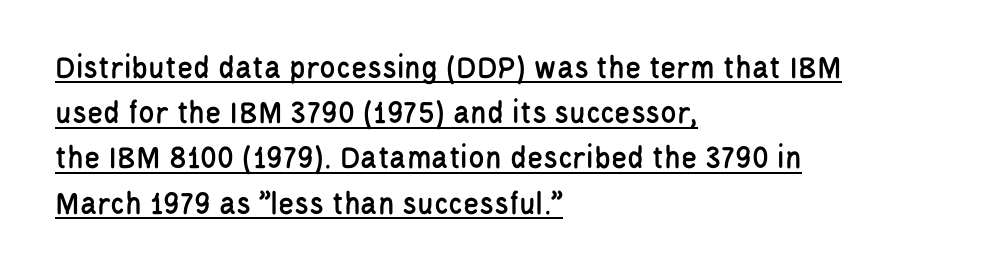
{"serif": "no", "italic": "no", "width": "condensed", "stroke_contrast": "low", "x_height": "large", "monospaced": "no", "underline": "yes", "align": "left", "line_spacing": "normal", "line_spacing_ratio": 1.37, "letter_spacing": "normal", "letter_spacing_em": 0.0, "glyph_px": 33}
